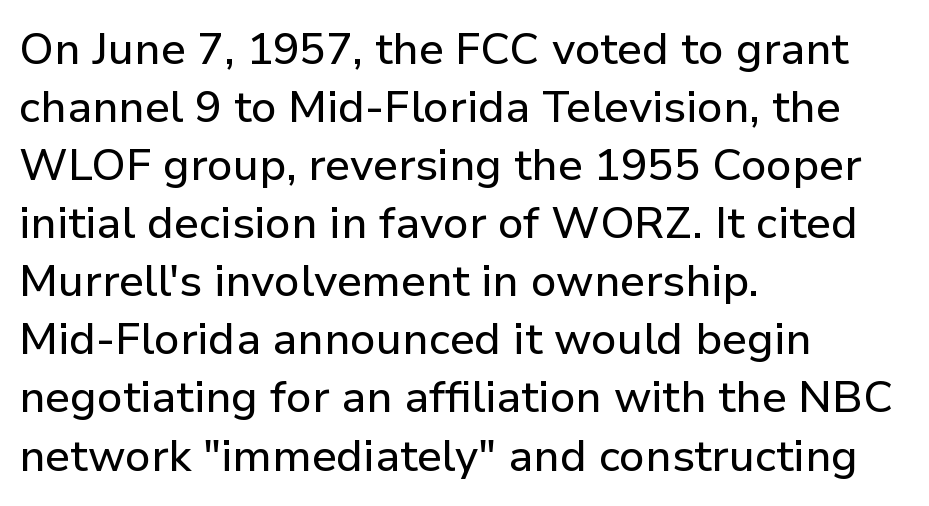
Q: Is the text italic (slanted)? A: No, it is upright.
Q: Is the typeface a serif or a sans-serif typeface? A: Sans-serif.
Q: Is the text underlined? A: No.
Q: How is the paragraph aligned? A: Left-aligned.
Q: Is the spacing between letters normal or unusually wide? A: Normal.
Q: Is the spacing between lines tight, normal or loose? A: Normal.
Q: Width (condensed, normal, or wide)? A: Normal.
Q: Stroke contrast? A: Low.
Q: x-height? A: Medium.
Q: Monospaced? A: No.
